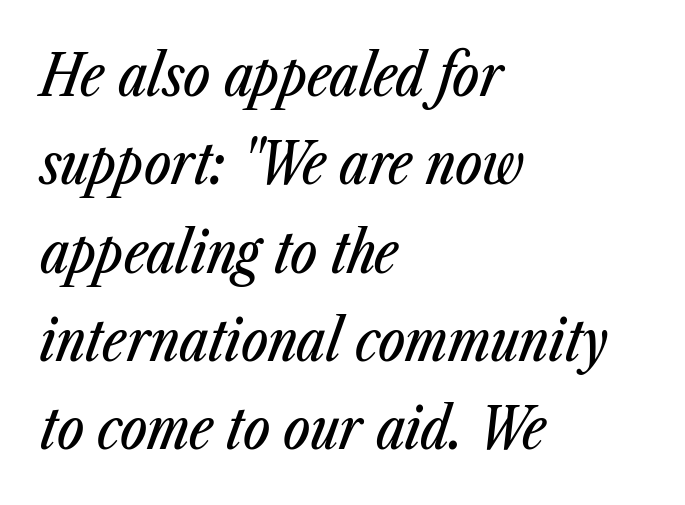
{"italic": "yes", "lean": "right", "slant_degrees": 23, "width": "condensed", "stroke_contrast": "low", "x_height": "medium", "monospaced": "no", "underline": "no", "align": "left", "line_spacing": "normal", "line_spacing_ratio": 1.55, "letter_spacing": "normal", "letter_spacing_em": 0.0, "glyph_px": 57}
